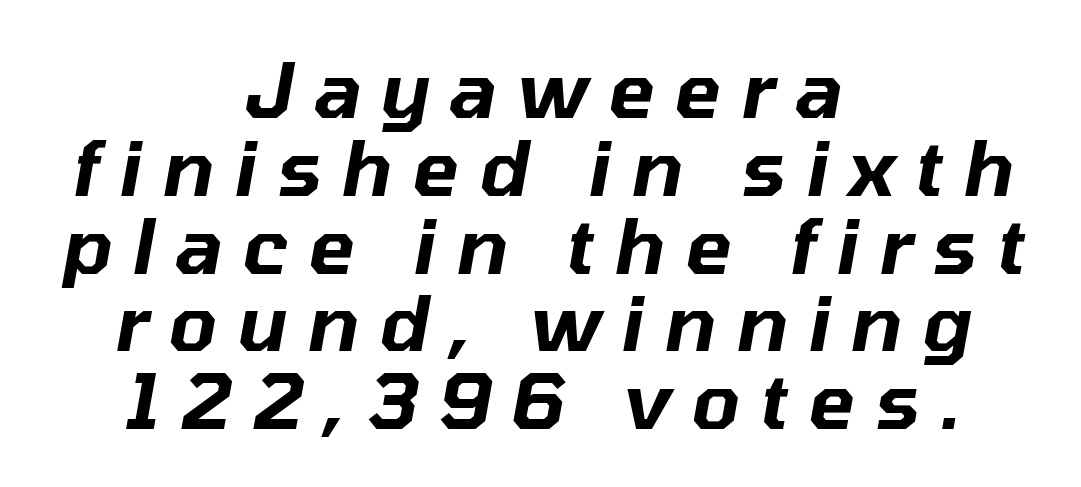
The image shows 77 px text type, italic (leaning right); set centered, tight line spacing (1.01x), unusually wide letter spacing (+0.26 em), not underlined; low stroke contrast and a medium x-height.
